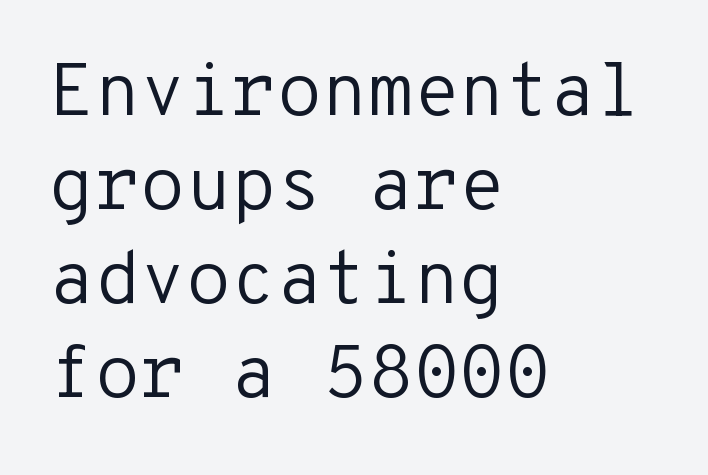
The image shows 74 px regular-weight sans-serif type, upright, monospaced; set left-aligned, normal line spacing (1.27x), normal letter spacing, not underlined; low stroke contrast and a medium x-height.
